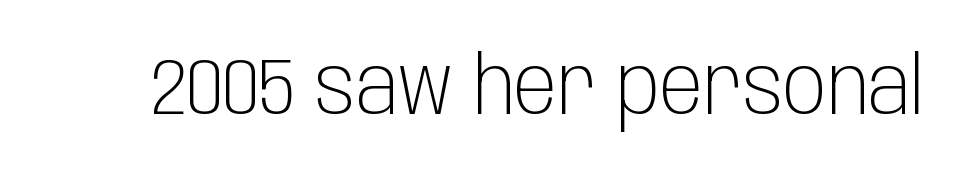
{"serif": "no", "italic": "no", "bold": "no", "weight": "light", "width": "condensed", "stroke_contrast": "low", "x_height": "large", "monospaced": "no", "underline": "no", "letter_spacing": "normal", "letter_spacing_em": 0.0, "glyph_px": 80}
